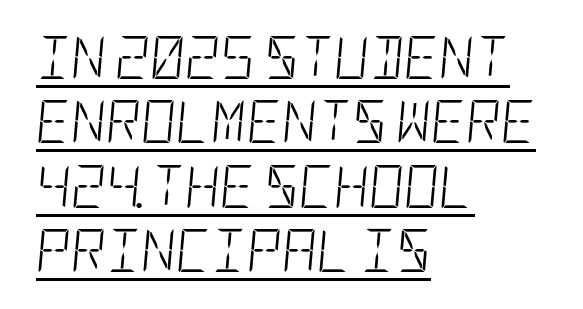
{"italic": "yes", "lean": "right", "slant_degrees": 5, "bold": "no", "weight": "light", "width": "condensed", "stroke_contrast": "low", "x_height": "large", "underline": "yes", "align": "left", "line_spacing": "normal", "line_spacing_ratio": 1.5, "letter_spacing": "normal", "letter_spacing_em": 0.0, "glyph_px": 43}
